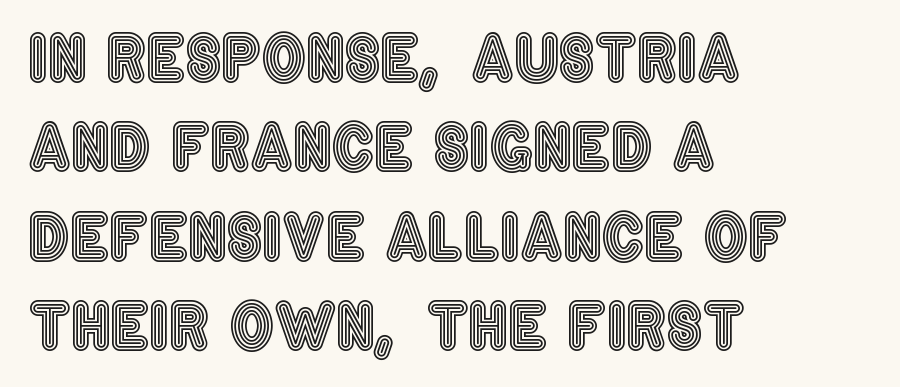
The image shows 62 px condensed type, upright; set left-aligned, normal line spacing (1.44x), normal letter spacing, not underlined; a large x-height.
